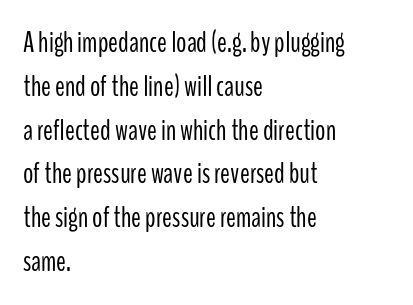
The image shows 29 px light, condensed sans-serif type, upright; set left-aligned, normal line spacing (1.51x), normal letter spacing, not underlined; low stroke contrast and a medium x-height.
